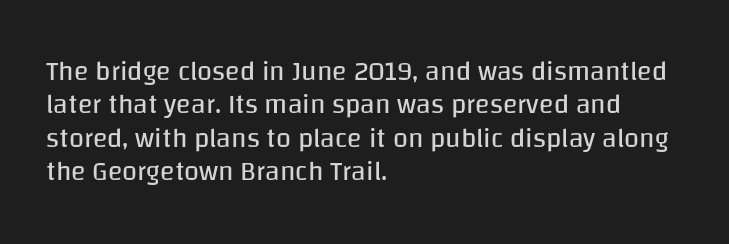
{"italic": "no", "bold": "no", "underline": "no", "align": "left", "line_spacing_ratio": 1.24, "letter_spacing": "normal", "letter_spacing_em": 0.0, "glyph_px": 27}
